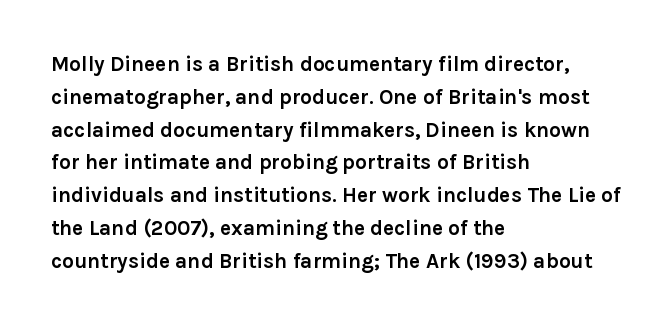
{"italic": "no", "bold": "yes", "underline": "no", "align": "left", "line_spacing": "normal", "line_spacing_ratio": 1.56, "letter_spacing": "normal", "letter_spacing_em": 0.0, "glyph_px": 21}
